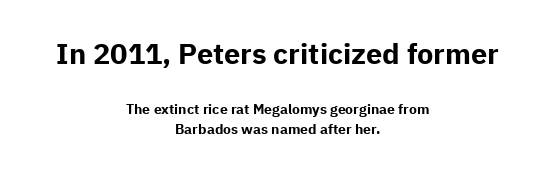
The image shows 29 px bold sans-serif type, upright; set centered, normal line spacing (1.46x), normal letter spacing, not underlined; the first (top) block is 2.07x larger; low stroke contrast and a medium x-height.
